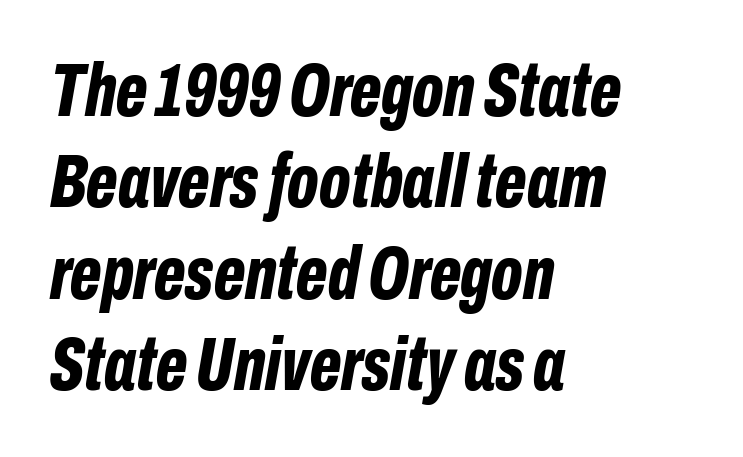
{"italic": "yes", "lean": "right", "slant_degrees": 10, "bold": "yes", "weight": "bold", "width": "condensed", "stroke_contrast": "low", "x_height": "medium", "monospaced": "no", "underline": "no", "align": "left", "line_spacing_ratio": 1.22, "letter_spacing": "normal", "letter_spacing_em": 0.0, "glyph_px": 75}
